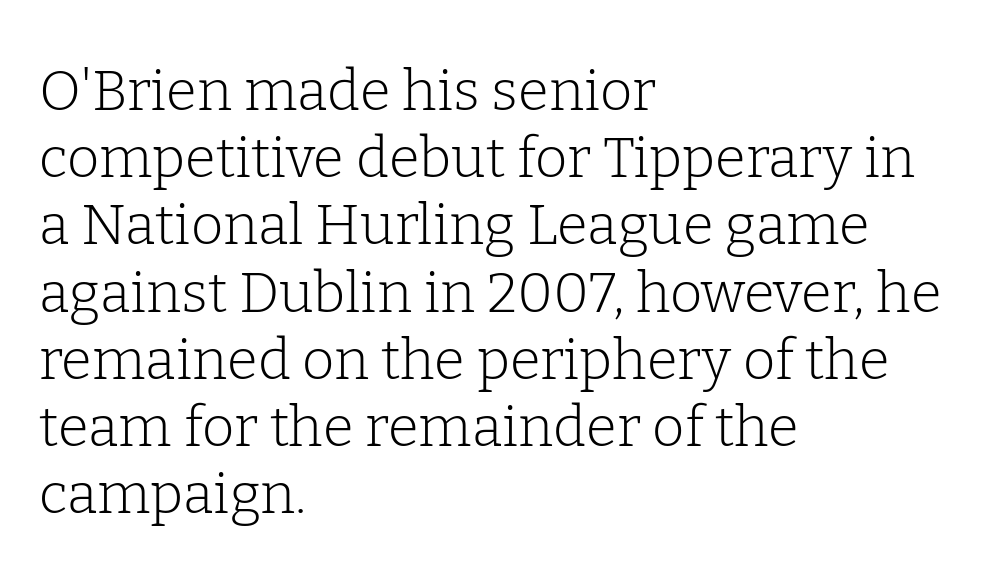
Rendered with straight, roman letterforms. Underlining? Definitely not there. The strokes carry an ordinary text weight at most. Note the varied advance widths — an 'i' is clearly narrower than an 'm'.
